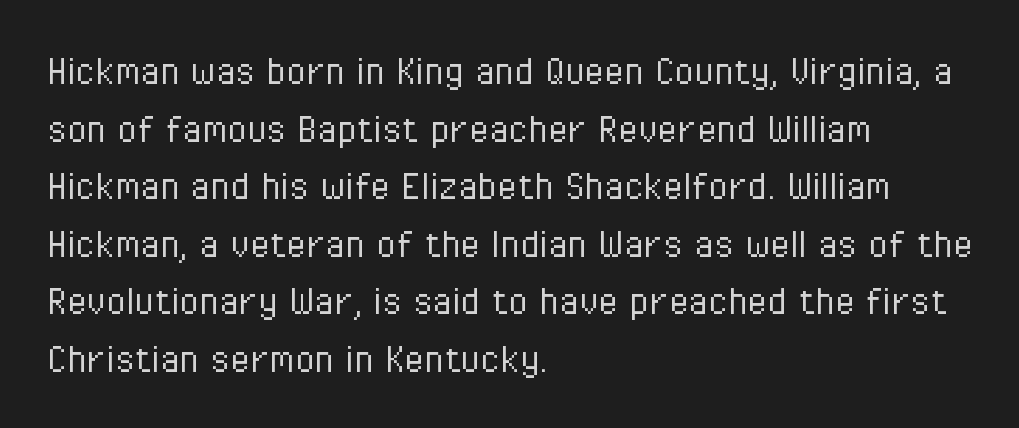
Q: Is the text bold? A: No.
Q: Is the text italic (slanted)? A: No, it is upright.
Q: Is the typeface a serif or a sans-serif typeface? A: Sans-serif.
Q: Is the text underlined? A: No.
Q: How is the paragraph aligned? A: Left-aligned.
Q: Is the spacing between letters normal or unusually wide? A: Normal.
Q: Is the spacing between lines tight, normal or loose? A: Normal.
Q: Width (condensed, normal, or wide)? A: Condensed.
Q: Stroke contrast? A: Low.
Q: x-height? A: Medium.
Q: Monospaced? A: No.
